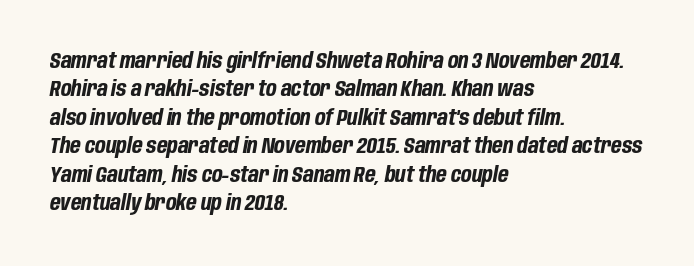
The image shows 22 px bold type, italic (leaning right); set left-aligned, normal line spacing (1.29x), normal letter spacing, not underlined.
